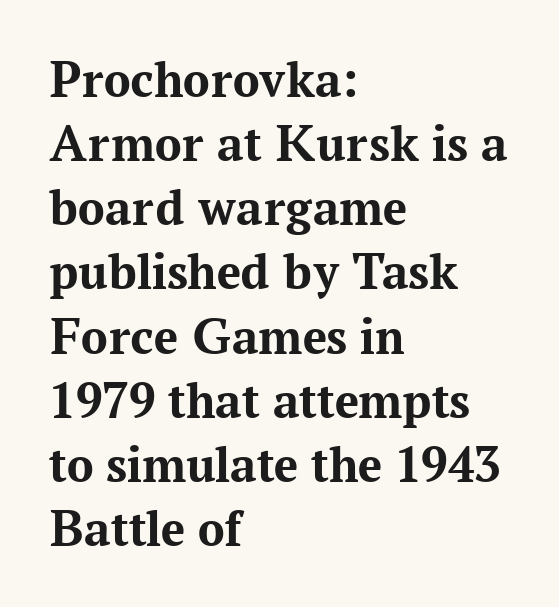
The image shows 53 px bold serif type, upright; set left-aligned, line spacing 1.21x, normal letter spacing, not underlined; medium stroke contrast and a medium x-height.
